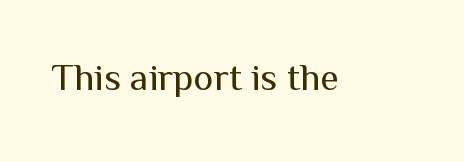
The image shows 38 px regular-weight sans-serif type, upright; set normal letter spacing, not underlined; medium stroke contrast and a medium x-height.
